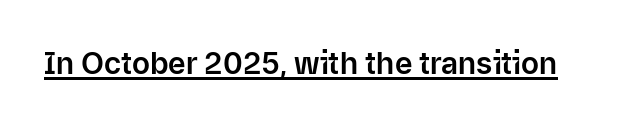
Characters remain perfectly vertical along every line. There is no visible air inserted between adjacent glyphs. Beneath each row of characters lies a ruled line. These lines are rendered in a variable-pitch font. What kind of face is this? One without serifs — a sans.
